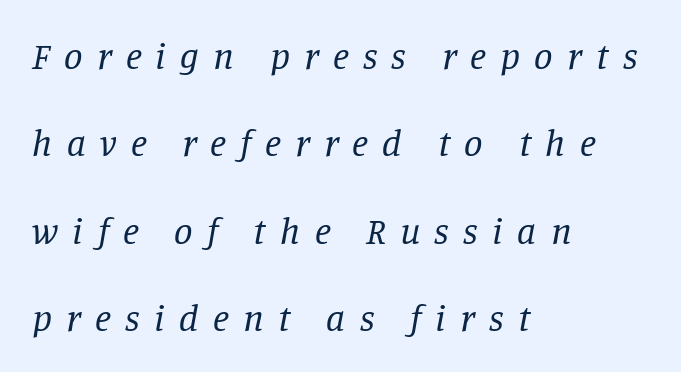
Q: Is the text bold? A: No.
Q: Is the text italic (slanted)? A: Yes, it leans right by about 11 degrees.
Q: Is the typeface a serif or a sans-serif typeface? A: Serif.
Q: Is the text underlined? A: No.
Q: How is the paragraph aligned? A: Left-aligned.
Q: Is the spacing between letters normal or unusually wide? A: Unusually wide.
Q: Is the spacing between lines tight, normal or loose? A: Loose.
Q: Width (condensed, normal, or wide)? A: Normal.
Q: Stroke contrast? A: Low.
Q: x-height? A: Large.
Q: Monospaced? A: No.
